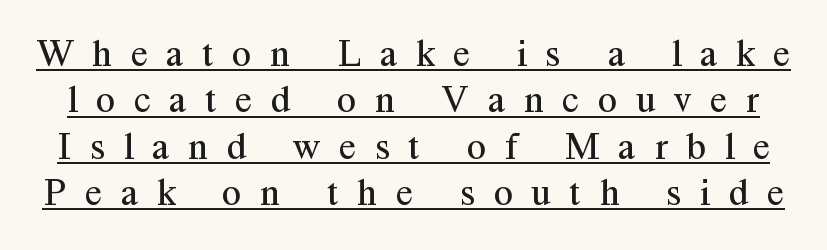
Q: Is the text bold? A: No.
Q: Is the text italic (slanted)? A: No, it is upright.
Q: Is the typeface a serif or a sans-serif typeface? A: Serif.
Q: Is the text underlined? A: Yes.
Q: Is the spacing between letters normal or unusually wide? A: Unusually wide.
Q: Width (condensed, normal, or wide)? A: Normal.
Q: Stroke contrast? A: Medium.
Q: x-height? A: Medium.
Q: Monospaced? A: No.
